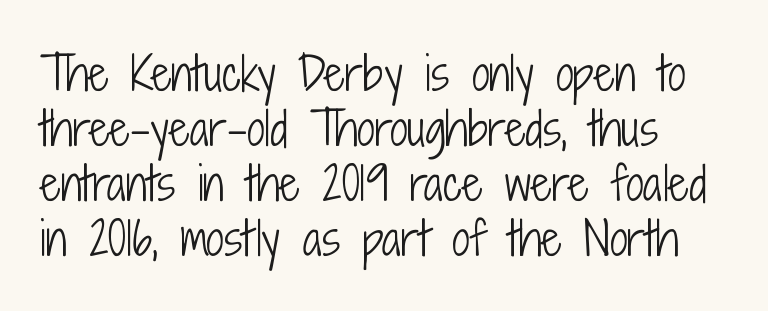
{"serif": "no", "italic": "no", "bold": "no", "weight": "light", "width": "condensed", "stroke_contrast": "low", "x_height": "medium", "monospaced": "no", "underline": "no", "align": "left", "line_spacing_ratio": 1.22, "letter_spacing": "normal", "letter_spacing_em": 0.0, "glyph_px": 45}
